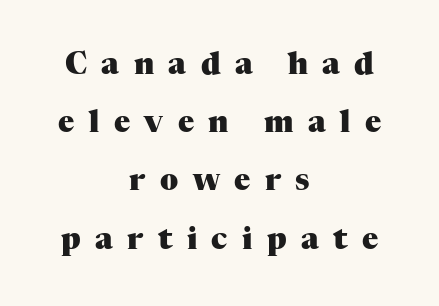
The image shows 30 px heavy serif type, upright; set centered, loose line spacing (1.94x), unusually wide letter spacing (+0.48 em), not underlined; medium stroke contrast and a medium x-height.
